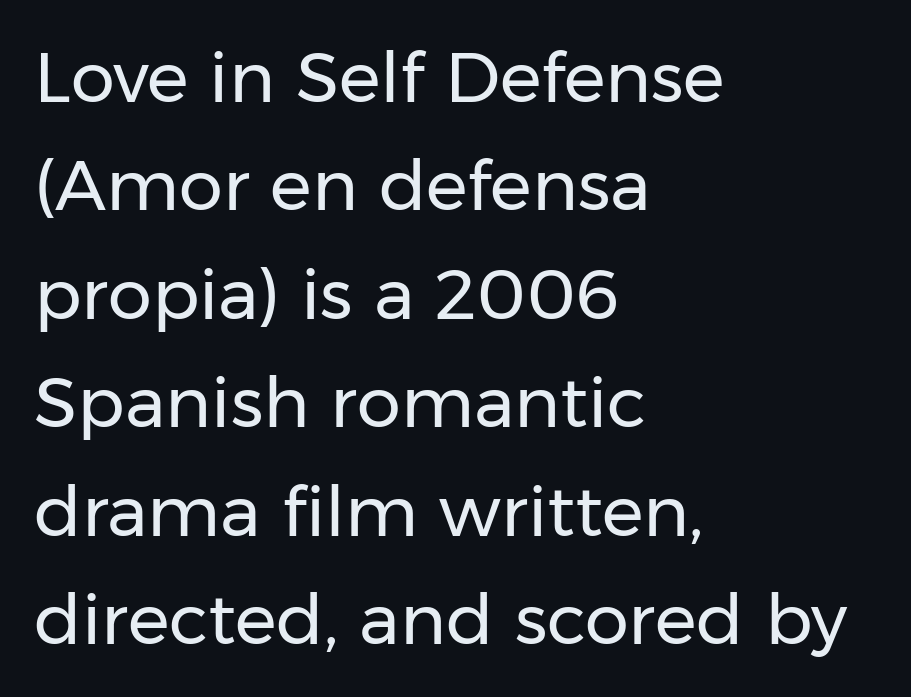
{"serif": "no", "italic": "no", "bold": "no", "weight": "regular", "width": "normal", "stroke_contrast": "low", "x_height": "medium", "monospaced": "no", "underline": "no", "align": "left", "line_spacing": "normal", "line_spacing_ratio": 1.55, "letter_spacing": "normal", "letter_spacing_em": 0.0, "glyph_px": 70}
